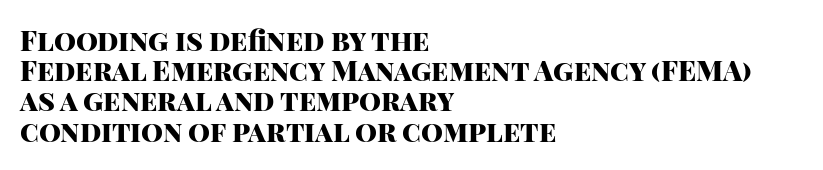
You could call the tracking neutral — neither tight nor loose. Posture: upright roman. Does the type have serifs? No, each stem ends abruptly. What's the leading like? Squeezed, with rows nearly overlapping. A full-strength bold gives these letters their thick strokes. Nobody drew a line under any word here.
